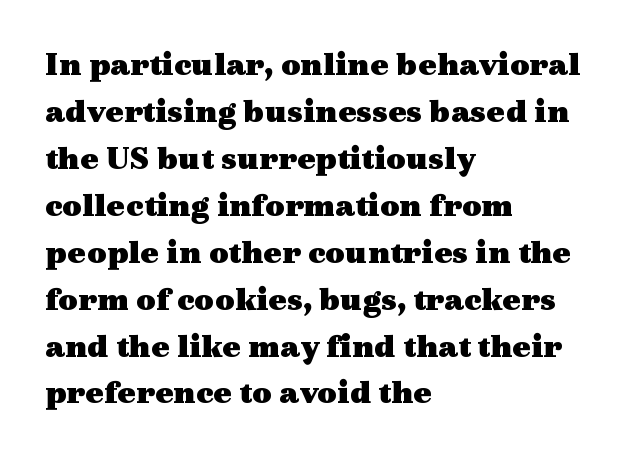
Q: Is the text bold? A: Yes.
Q: Is the text italic (slanted)? A: No, it is upright.
Q: Is the typeface a serif or a sans-serif typeface? A: Serif.
Q: Is the text underlined? A: No.
Q: How is the paragraph aligned? A: Left-aligned.
Q: Is the spacing between letters normal or unusually wide? A: Normal.
Q: Is the spacing between lines tight, normal or loose? A: Normal.
Q: Width (condensed, normal, or wide)? A: Wide.
Q: x-height? A: Medium.
Q: Monospaced? A: No.
